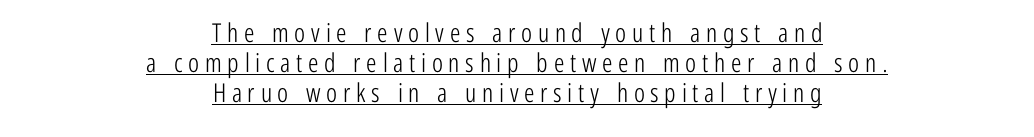
The image shows 26 px text type, upright; set centered, tight line spacing (1.15x), unusually wide letter spacing (+0.22 em), underlined.
